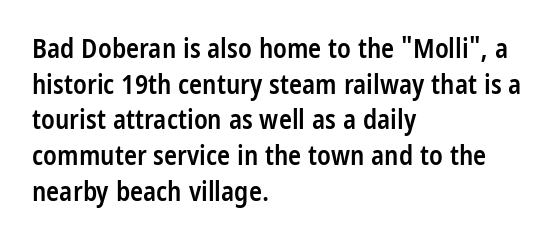
{"italic": "no", "bold": "semi", "underline": "no", "align": "left", "line_spacing": "normal", "line_spacing_ratio": 1.32, "letter_spacing": "normal", "letter_spacing_em": 0.0, "glyph_px": 27}
